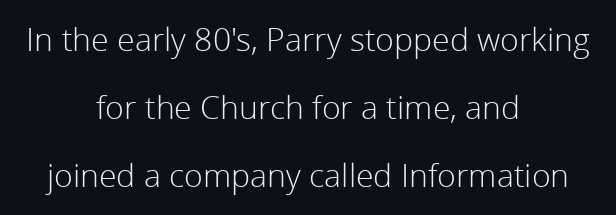
{"serif": "no", "italic": "no", "bold": "no", "weight": "light", "width": "normal", "stroke_contrast": "low", "x_height": "medium", "monospaced": "no", "underline": "no", "align": "center", "line_spacing": "loose", "line_spacing_ratio": 2.13, "letter_spacing": "normal", "letter_spacing_em": 0.0, "glyph_px": 32}
